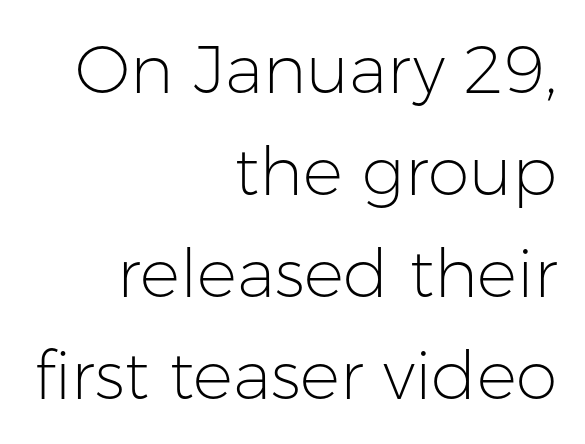
{"serif": "no", "italic": "no", "bold": "no", "weight": "light", "width": "normal", "stroke_contrast": "low", "x_height": "medium", "monospaced": "no", "underline": "no", "align": "right", "line_spacing": "normal", "line_spacing_ratio": 1.52, "letter_spacing": "normal", "letter_spacing_em": 0.0, "glyph_px": 67}
